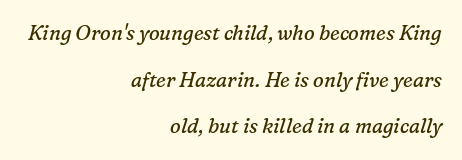
Q: Is the text bold? A: No.
Q: Is the text italic (slanted)? A: Yes, it leans right by about 16 degrees.
Q: Is the text underlined? A: No.
Q: How is the paragraph aligned? A: Right-aligned.
Q: Is the spacing between letters normal or unusually wide? A: Normal.
Q: Is the spacing between lines tight, normal or loose? A: Loose.
